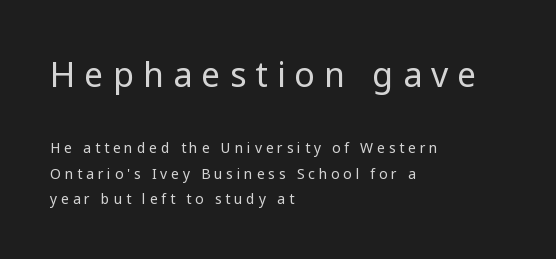
Q: Is the text bold? A: No.
Q: Is the text italic (slanted)? A: No, it is upright.
Q: Is the typeface a serif or a sans-serif typeface? A: Sans-serif.
Q: Is the text underlined? A: No.
Q: How is the paragraph aligned? A: Left-aligned.
Q: Is the spacing between letters normal or unusually wide? A: Unusually wide.
Q: Which block of text is set in a larger size, the first (top) or the second (bottom)? A: The first (top) one.
Q: Width (condensed, normal, or wide)? A: Normal.
Q: Stroke contrast? A: Low.
Q: x-height? A: Medium.
Q: Monospaced? A: No.
